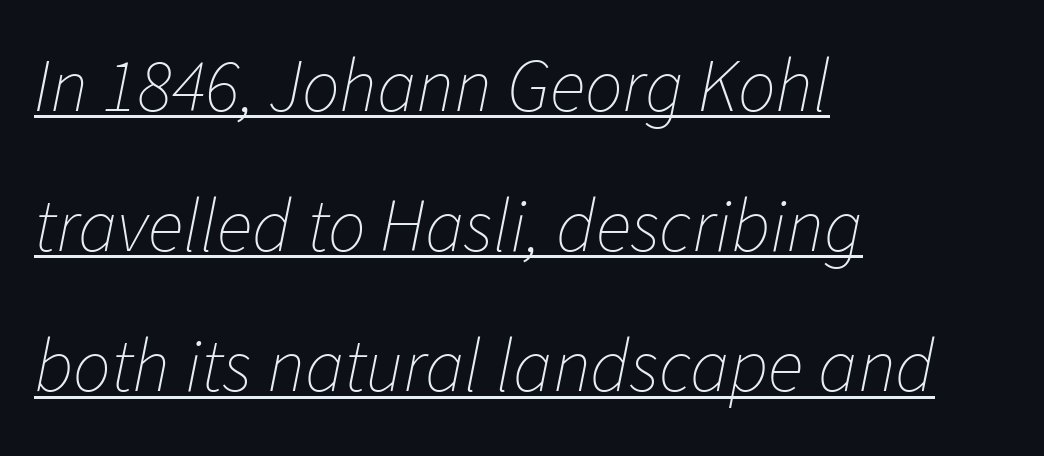
Compared with undecorated copy, this sample adds a rule below the words. Typeset ragged right — the left edge is the straight one. Looking at the ascenders, they clearly lean. Observe the ordinary spacing: letters are neighbours, not strangers. Each letter keeps its own natural width here, so spacing adapts to shape. Ink coverage per letter is moderate at most.
